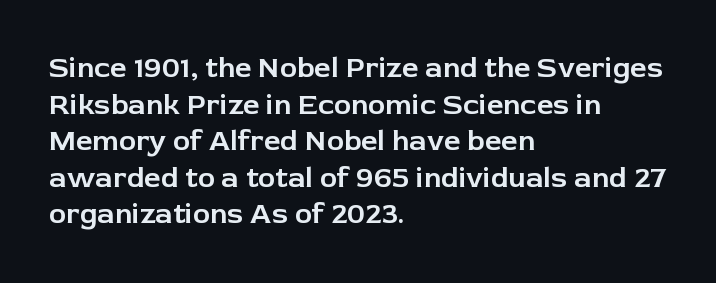
The image shows 29 px sans-serif type, upright; set left-aligned, normal line spacing (1.26x), normal letter spacing, not underlined; low stroke contrast and a medium x-height.
